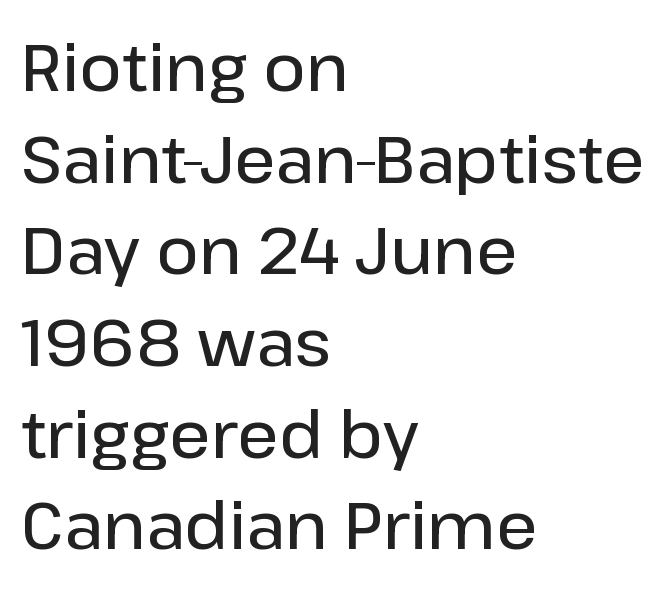
{"serif": "no", "italic": "no", "bold": "semi", "weight": "semibold", "width": "normal", "stroke_contrast": "low", "x_height": "medium", "monospaced": "no", "underline": "no", "align": "left", "line_spacing": "normal", "line_spacing_ratio": 1.41, "letter_spacing": "normal", "letter_spacing_em": 0.0, "glyph_px": 65}
